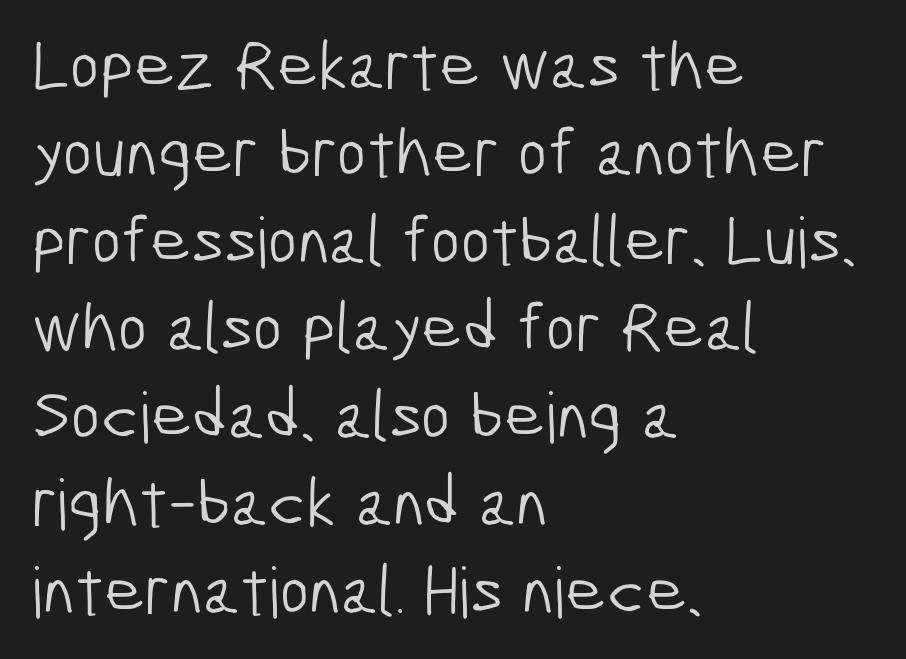
Q: Is the text bold? A: No.
Q: Is the typeface a serif or a sans-serif typeface? A: Sans-serif.
Q: Is the text underlined? A: No.
Q: How is the paragraph aligned? A: Left-aligned.
Q: Is the spacing between letters normal or unusually wide? A: Normal.
Q: Is the spacing between lines tight, normal or loose? A: Normal.
Q: Width (condensed, normal, or wide)? A: Condensed.
Q: Stroke contrast? A: Low.
Q: x-height? A: Medium.
Q: Monospaced? A: No.
